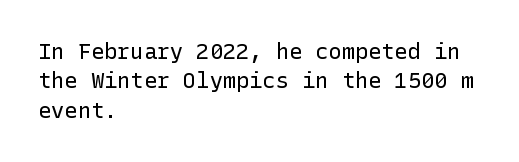
Q: Is the text bold? A: No.
Q: Is the text italic (slanted)? A: No, it is upright.
Q: Is the text underlined? A: No.
Q: How is the paragraph aligned? A: Left-aligned.
Q: Is the spacing between letters normal or unusually wide? A: Normal.
Q: Is the spacing between lines tight, normal or loose? A: Normal.
